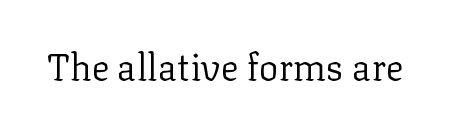
A typesetter would call this zero additional tracking. No chunkiness to these letters — they're not bold. Ordinary non-slanted type is in use. Type style note: has serifs.
